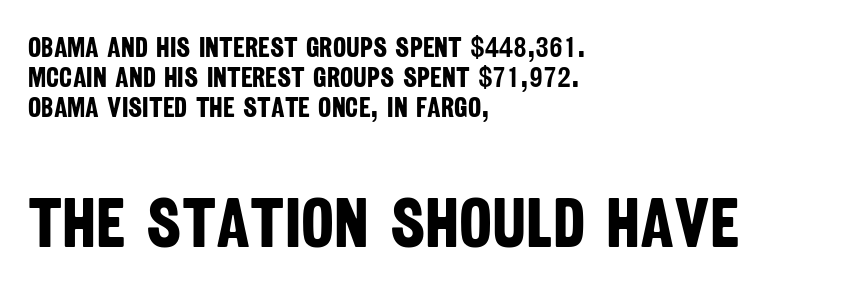
What's the leading like? Squeezed, with rows nearly overlapping. Does the weight exceed regular? Yes, all the way to bold. Here the designer chose a conventional face with non-uniform glyph widths. Of the two passages, the one underneath uses the larger point size.
